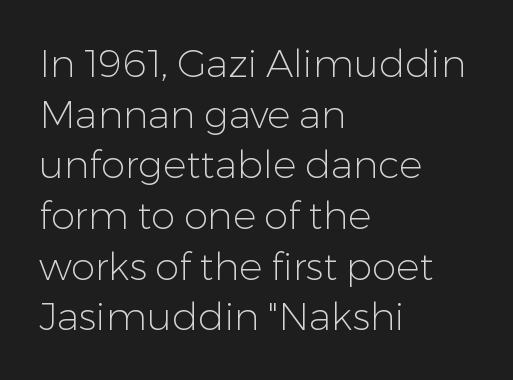
This rendering employs a face without finishing strokes, i.e., a sans-serif. Summary of weight: not heavy and not bold. Has an underline been added? It has not. Italic? Not at all — the glyphs are vertical. Alignment: flush left. You could not count columns in this text — the font is proportionally spaced.
